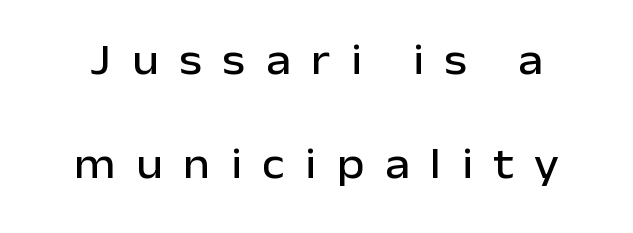
Letters rest on an invisible, unmarked baseline. The letterforms stand isolated, each surrounded by extra space. Note the varied advance widths — an 'i' is clearly narrower than an 'm'. Serifs: no, the terminals of the letterforms are clean. Visually the block forms a symmetrical silhouette, jagged on both flanks. Notice the wide empty band between every row — that's loose leading.
